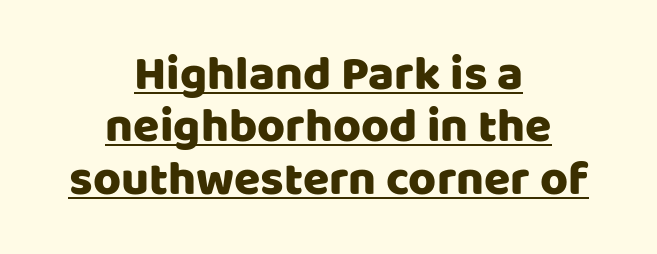
Compared with undecorated copy, this sample adds a rule below the words. Regarding leading, the lines here are crowded together. The typeface chosen for these lines omits serifs. Character widths vary here, with narrow letters taking less room than wide ones. The setting favours the middle, as headings and verse often do. The lettering stays uniformly vertical, giving the passage a roman look.
